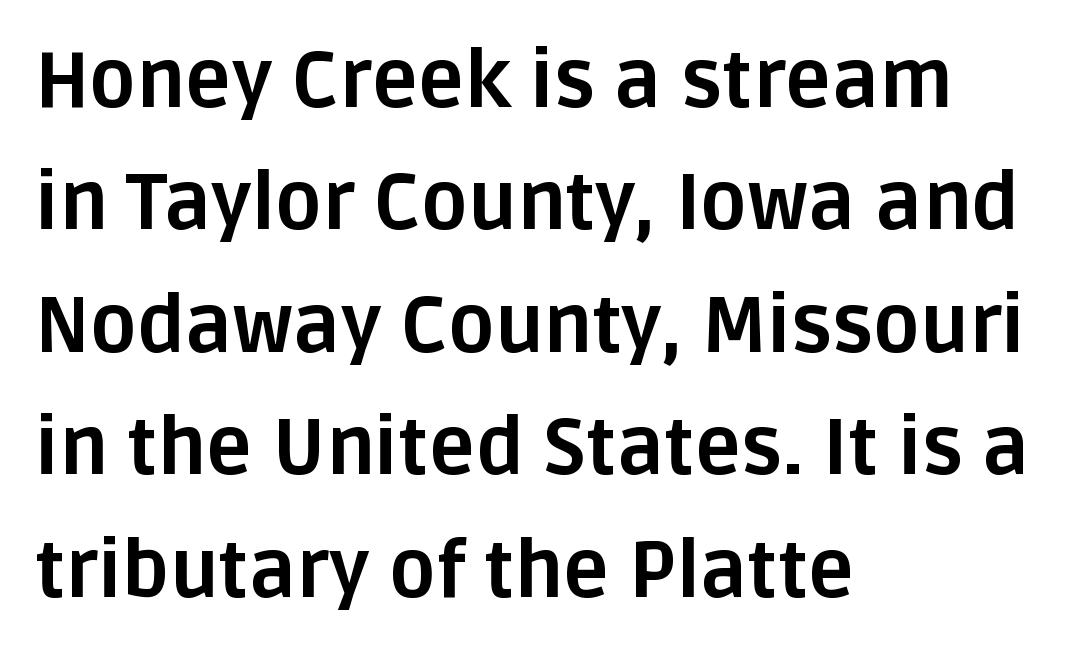
The image shows 78 px bold sans-serif type, upright; set left-aligned, normal line spacing (1.57x), normal letter spacing, not underlined; low stroke contrast and a large x-height.
